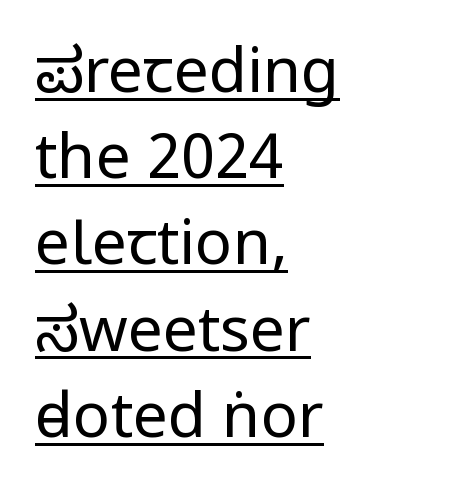
Q: Is the text bold? A: No.
Q: Is the text italic (slanted)? A: No, it is upright.
Q: Is the typeface a serif or a sans-serif typeface? A: Sans-serif.
Q: Is the text underlined? A: Yes.
Q: How is the paragraph aligned? A: Left-aligned.
Q: Is the spacing between letters normal or unusually wide? A: Normal.
Q: Is the spacing between lines tight, normal or loose? A: Normal.
Q: Width (condensed, normal, or wide)? A: Condensed.
Q: Stroke contrast? A: Low.
Q: x-height? A: Large.
Q: Monospaced? A: No.
